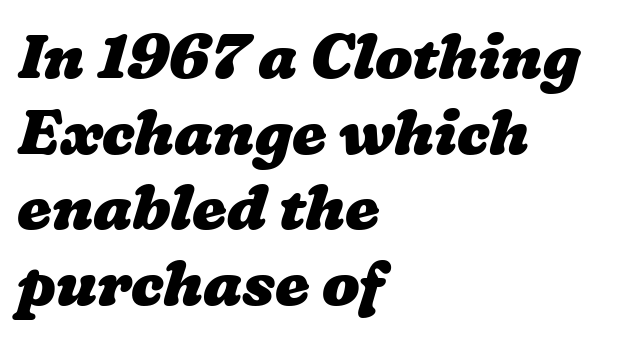
{"bold": "yes", "weight": "heavy", "width": "wide", "stroke_contrast": "low", "x_height": "medium", "monospaced": "no", "underline": "no", "align": "left", "line_spacing_ratio": 1.22, "letter_spacing": "normal", "letter_spacing_em": 0.0, "glyph_px": 62}
